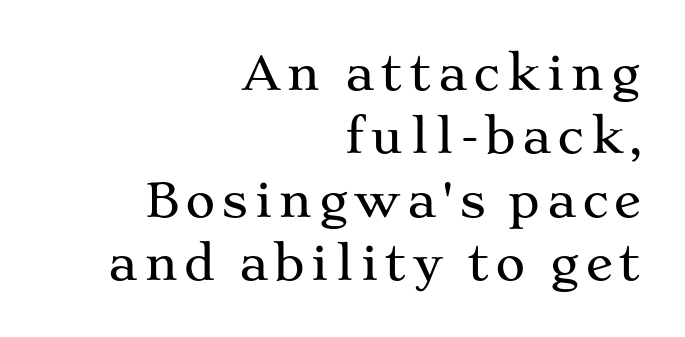
The image shows 46 px wide serif type, upright; set right-aligned, normal line spacing (1.38x), not underlined; medium stroke contrast and a medium x-height.
